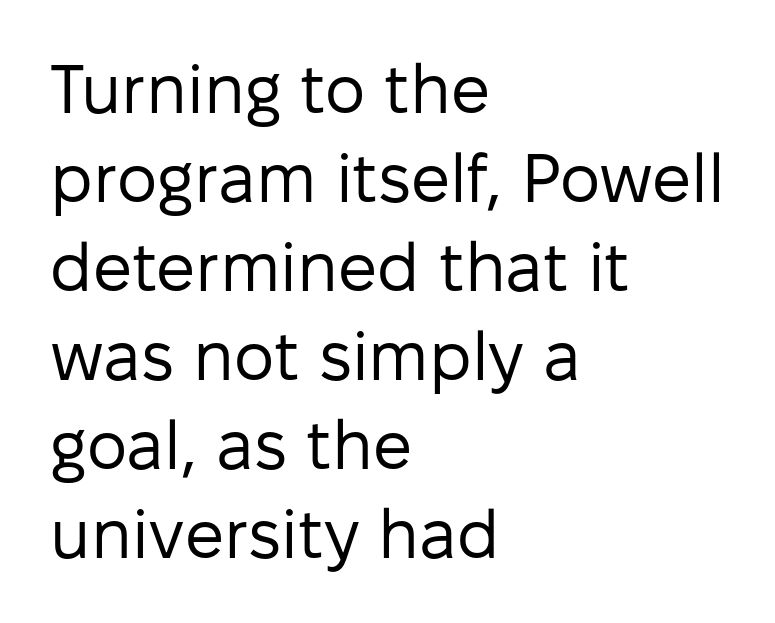
Does the type have serifs? No, each stem ends abruptly. This rendering uses left alignment, leaving the right contour irregular. Stems and bowls with no extra thickness — not bold. A bare baseline throughout the passage. The tracking reads as untouched default to a designer's eye.
